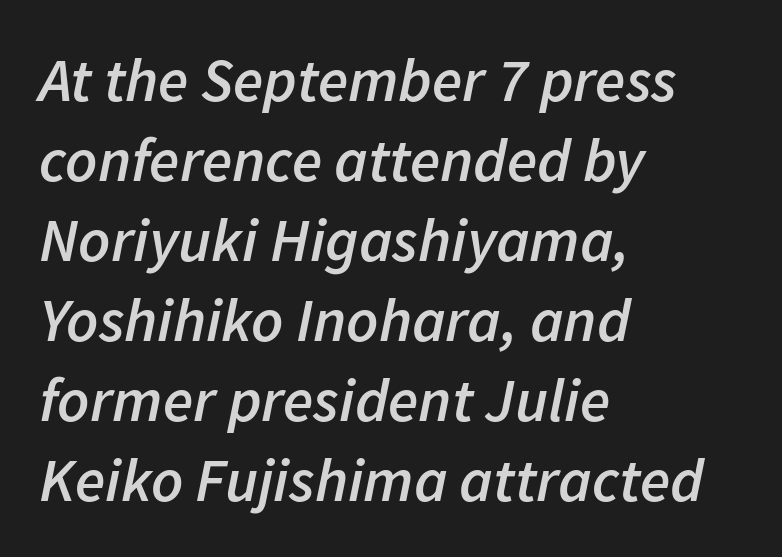
{"italic": "yes", "lean": "right", "slant_degrees": 11, "bold": "semi", "weight": "semibold", "width": "normal", "stroke_contrast": "low", "x_height": "medium", "monospaced": "no", "underline": "no", "align": "left", "line_spacing": "normal", "line_spacing_ratio": 1.29, "letter_spacing": "normal", "letter_spacing_em": 0.0, "glyph_px": 62}
